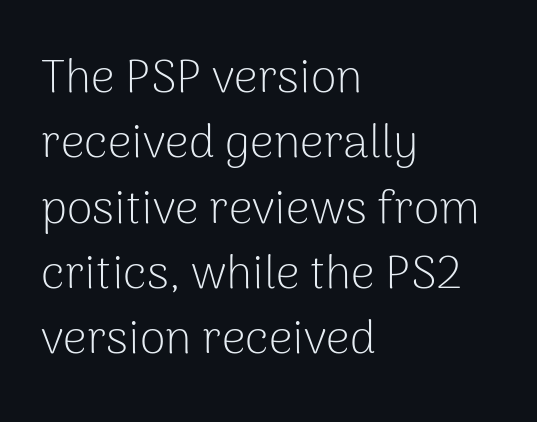
No word sits above an underline. The letters advance in unequal steps, a hallmark of proportional type. You can tell it's not italic because the verticals are truly vertical. No extra ink here — the face is not bold. Short and long lines alike share a common starting point at left. Leading: standard.
